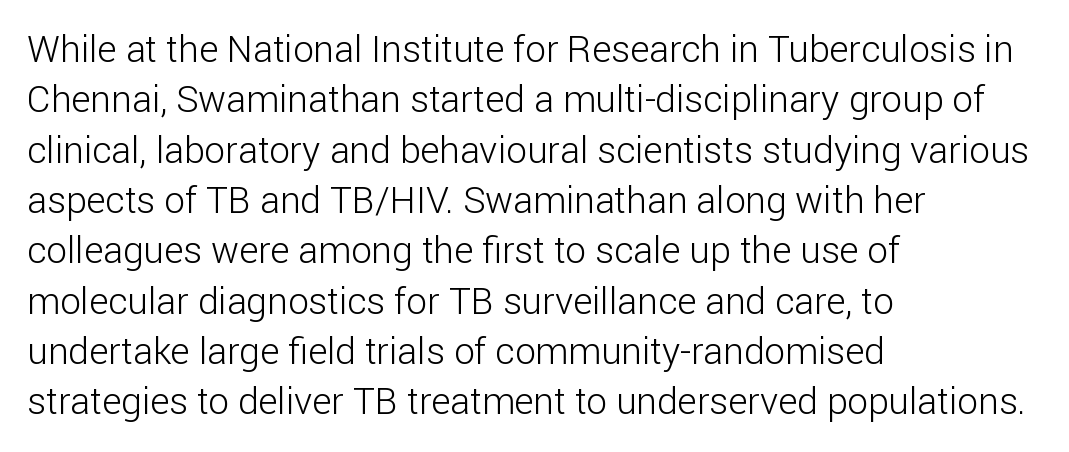
Q: Is the text bold? A: No.
Q: Is the text italic (slanted)? A: No, it is upright.
Q: Is the typeface a serif or a sans-serif typeface? A: Sans-serif.
Q: Is the text underlined? A: No.
Q: How is the paragraph aligned? A: Left-aligned.
Q: Is the spacing between letters normal or unusually wide? A: Normal.
Q: Is the spacing between lines tight, normal or loose? A: Normal.
Q: Width (condensed, normal, or wide)? A: Normal.
Q: Stroke contrast? A: Low.
Q: x-height? A: Medium.
Q: Monospaced? A: No.
